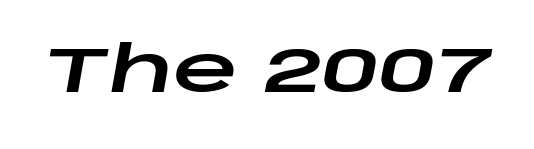
The font's italic variant was chosen for this text. Nobody touched the tracking dial on this one. The specimen omits any rule beneath the text block's lines. This sample has the flowing, uneven cadence of proportional lettering.
